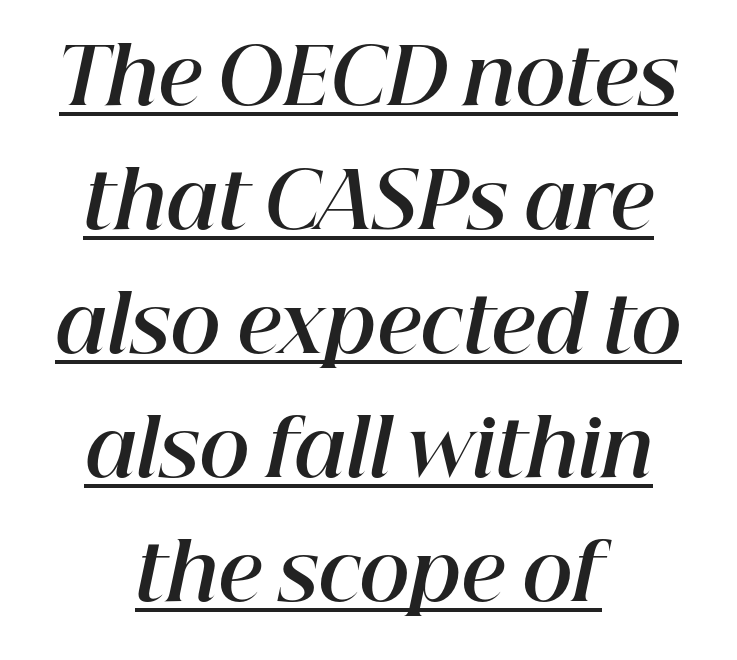
Do the characters align in a grid? No, the font is proportional. Emphasis is given by a line drawn under the lettering. The passage shown has conventional tracking throughout. The font is running at its bold setting. Alignment: centered. Slanted lettering throughout.
